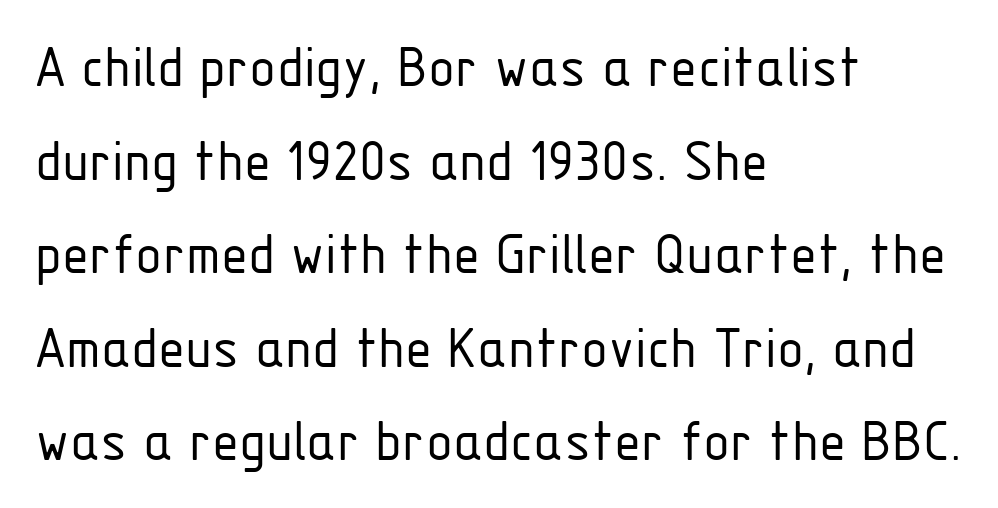
{"serif": "no", "italic": "no", "bold": "no", "weight": "light", "width": "condensed", "stroke_contrast": "low", "x_height": "medium", "monospaced": "no", "underline": "no", "align": "left", "line_spacing": "normal", "line_spacing_ratio": 1.51, "letter_spacing": "normal", "letter_spacing_em": 0.0, "glyph_px": 62}
